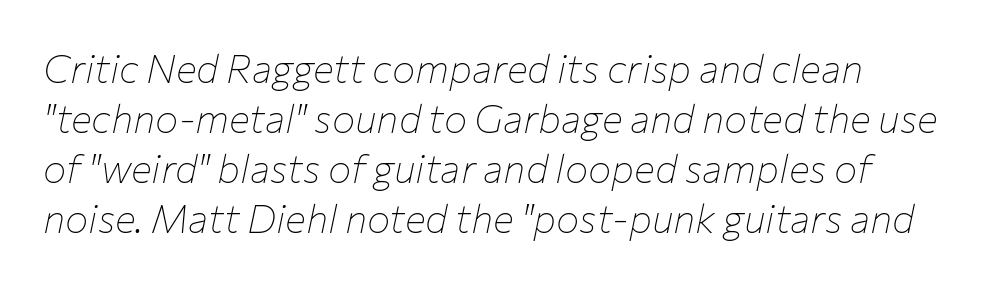
Q: Is the text bold? A: No.
Q: Is the text italic (slanted)? A: Yes, it leans right by about 12 degrees.
Q: Is the text underlined? A: No.
Q: How is the paragraph aligned? A: Left-aligned.
Q: Is the spacing between letters normal or unusually wide? A: Normal.
Q: Is the spacing between lines tight, normal or loose? A: Normal.
Q: Width (condensed, normal, or wide)? A: Normal.
Q: Stroke contrast? A: Low.
Q: x-height? A: Medium.
Q: Monospaced? A: No.
